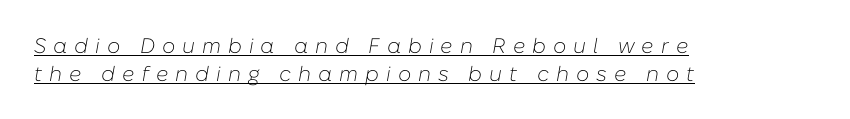
What decoration does the sample have? An underline. What stands out about the letter spacing? Its width — letters are far apart. The characters are drawn with everyday or finer stroke widths. The passage shown leans; its letterforms are oblique. Honestly, the row spacing looks completely unremarkable. This rendering uses left alignment, leaving the right contour irregular.
